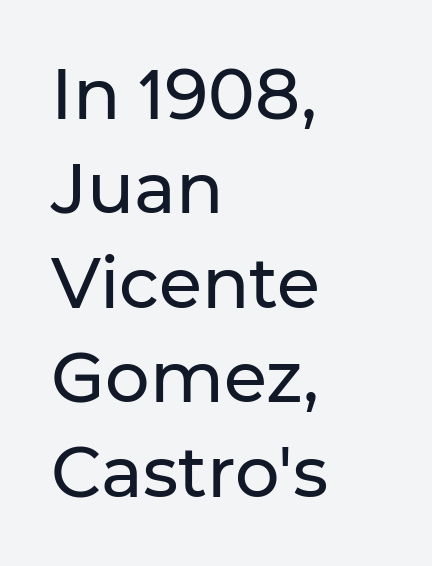
Q: Is the text italic (slanted)? A: No, it is upright.
Q: Is the typeface a serif or a sans-serif typeface? A: Sans-serif.
Q: Is the text underlined? A: No.
Q: How is the paragraph aligned? A: Left-aligned.
Q: Is the spacing between letters normal or unusually wide? A: Normal.
Q: Is the spacing between lines tight, normal or loose? A: Normal.
Q: Width (condensed, normal, or wide)? A: Normal.
Q: Stroke contrast? A: Low.
Q: x-height? A: Medium.
Q: Monospaced? A: No.
